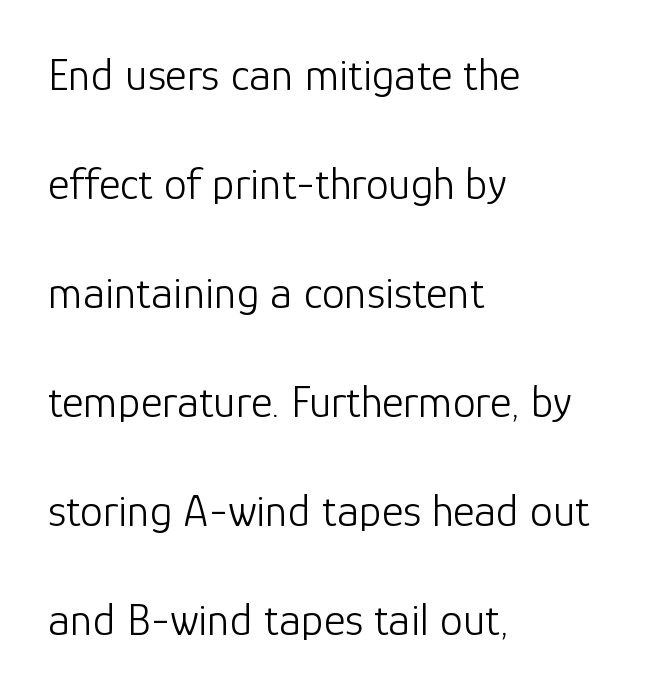
Q: Is the text bold? A: No.
Q: Is the text italic (slanted)? A: No, it is upright.
Q: Is the typeface a serif or a sans-serif typeface? A: Sans-serif.
Q: Is the text underlined? A: No.
Q: How is the paragraph aligned? A: Left-aligned.
Q: Is the spacing between letters normal or unusually wide? A: Normal.
Q: Is the spacing between lines tight, normal or loose? A: Loose.
Q: Width (condensed, normal, or wide)? A: Normal.
Q: Stroke contrast? A: Low.
Q: x-height? A: Medium.
Q: Monospaced? A: No.
